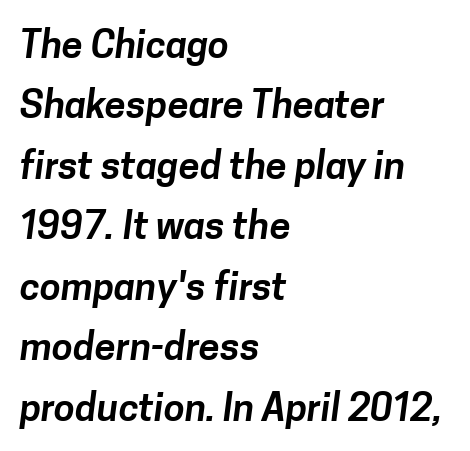
Q: Is the typeface a serif or a sans-serif typeface? A: Sans-serif.
Q: Is the text underlined? A: No.
Q: How is the paragraph aligned? A: Left-aligned.
Q: Is the spacing between letters normal or unusually wide? A: Normal.
Q: Is the spacing between lines tight, normal or loose? A: Normal.
Q: Width (condensed, normal, or wide)? A: Normal.
Q: Stroke contrast? A: Low.
Q: x-height? A: Medium.
Q: Monospaced? A: No.
